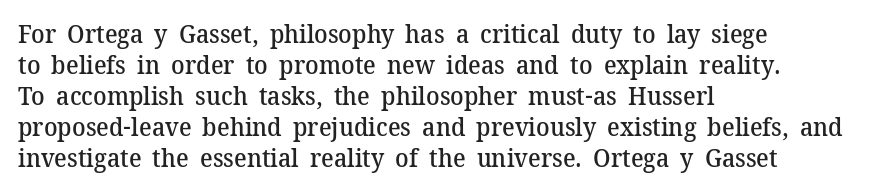
Q: Is the text bold? A: Semi-bold.
Q: Is the text italic (slanted)? A: No, it is upright.
Q: Is the text underlined? A: No.
Q: How is the paragraph aligned? A: Left-aligned.
Q: Is the spacing between letters normal or unusually wide? A: Normal.
